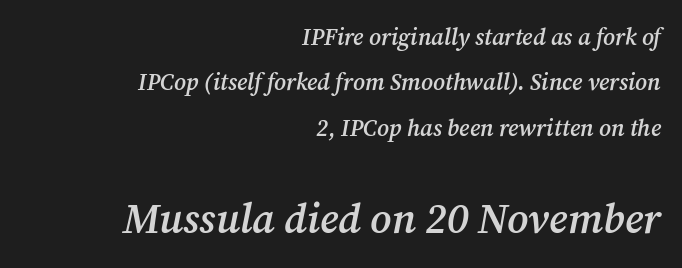
The image shows 41 px semibold serif type, italic (leaning right); set right-aligned, loose line spacing (1.97x), normal letter spacing, not underlined; the second (bottom) block is 1.78x larger; medium stroke contrast and a medium x-height.
